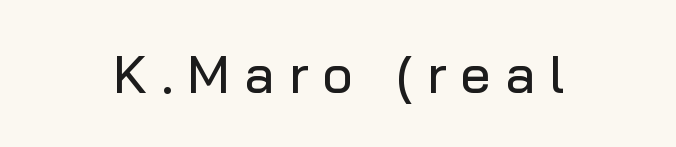
{"serif": "no", "italic": "no", "width": "normal", "stroke_contrast": "low", "x_height": "medium", "monospaced": "no", "underline": "no", "letter_spacing": "wide", "letter_spacing_em": 0.27, "glyph_px": 53}
